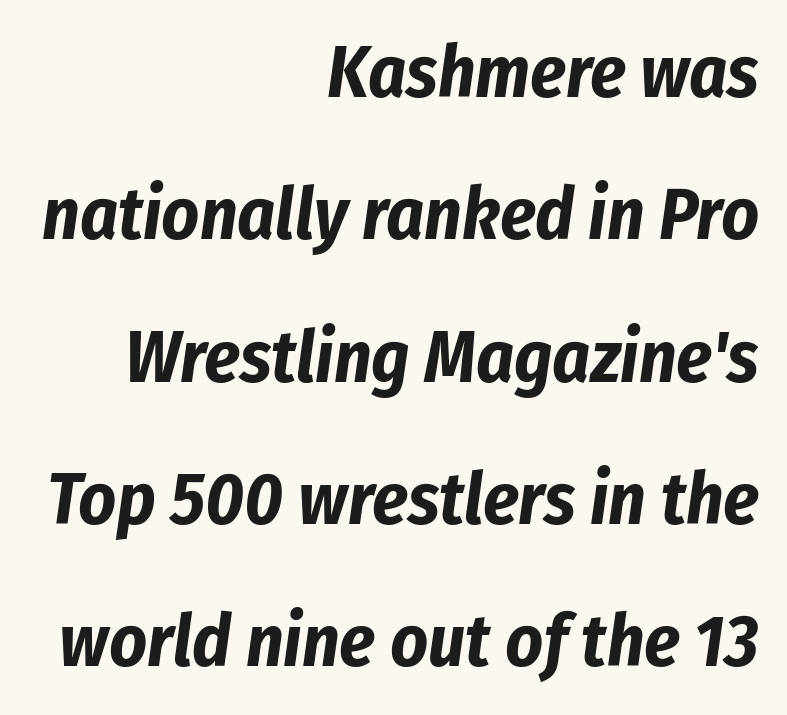
{"italic": "yes", "lean": "right", "slant_degrees": 8, "bold": "yes", "weight": "bold", "width": "condensed", "stroke_contrast": "low", "x_height": "medium", "monospaced": "no", "underline": "no", "align": "right", "line_spacing": "loose", "line_spacing_ratio": 1.95, "letter_spacing": "normal", "letter_spacing_em": 0.0, "glyph_px": 73}
